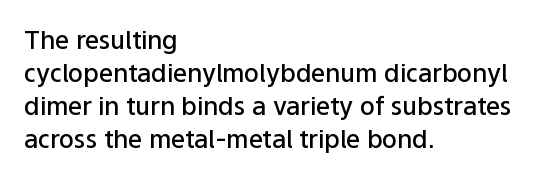
{"italic": "no", "bold": "semi", "underline": "no", "align": "left", "line_spacing": "normal", "line_spacing_ratio": 1.32, "letter_spacing": "normal", "letter_spacing_em": 0.0, "glyph_px": 25}
